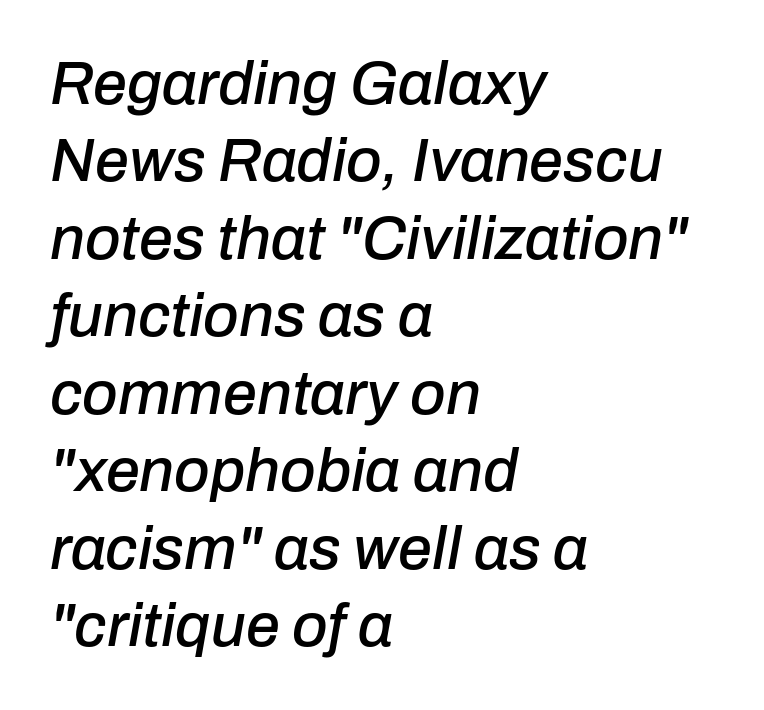
Q: Is the text italic (slanted)? A: Yes, it leans right by about 10 degrees.
Q: Is the text underlined? A: No.
Q: How is the paragraph aligned? A: Left-aligned.
Q: Is the spacing between letters normal or unusually wide? A: Normal.
Q: Is the spacing between lines tight, normal or loose? A: Normal.
Q: Width (condensed, normal, or wide)? A: Normal.
Q: Stroke contrast? A: Low.
Q: x-height? A: Medium.
Q: Monospaced? A: No.
